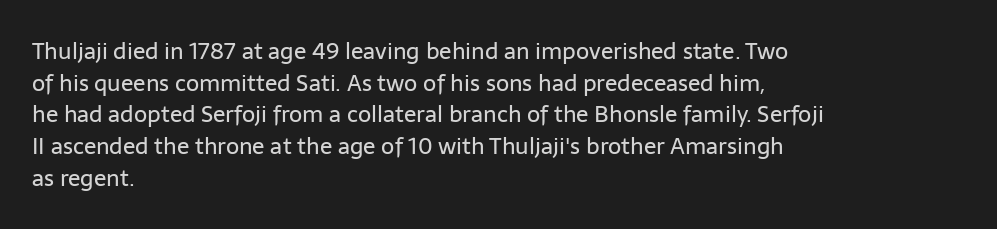
{"italic": "no", "bold": "no", "underline": "no", "align": "left", "line_spacing": "normal", "line_spacing_ratio": 1.38, "letter_spacing": "normal", "letter_spacing_em": 0.0, "glyph_px": 23}
